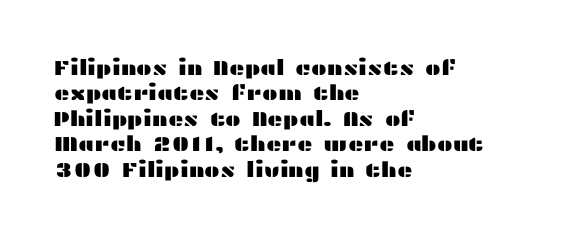
Q: Is the text italic (slanted)? A: No, it is upright.
Q: Is the text underlined? A: No.
Q: How is the paragraph aligned? A: Left-aligned.
Q: Is the spacing between letters normal or unusually wide? A: Normal.
